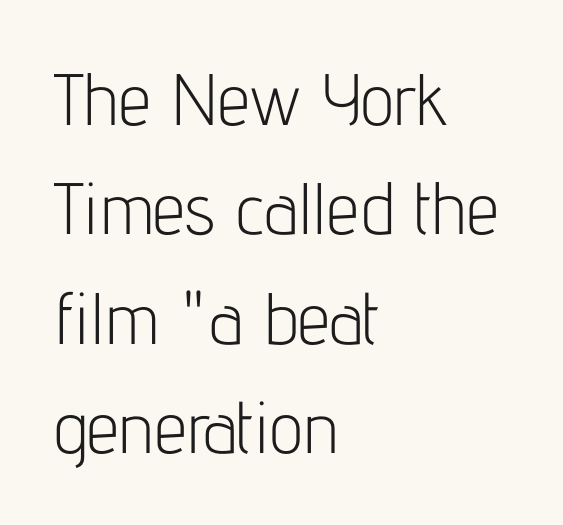
{"serif": "no", "italic": "no", "bold": "no", "weight": "light", "width": "condensed", "stroke_contrast": "low", "x_height": "medium", "monospaced": "no", "underline": "no", "align": "left", "line_spacing": "normal", "line_spacing_ratio": 1.5, "letter_spacing": "normal", "letter_spacing_em": 0.0, "glyph_px": 73}
